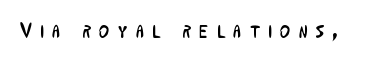
The image shows 22 px text type, upright; set unusually wide letter spacing (+0.38 em), not underlined.
